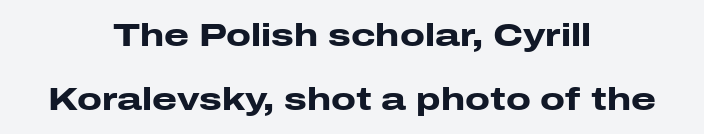
Q: Is the text bold? A: Yes.
Q: Is the text italic (slanted)? A: No, it is upright.
Q: Is the typeface a serif or a sans-serif typeface? A: Sans-serif.
Q: Is the text underlined? A: No.
Q: How is the paragraph aligned? A: Centered.
Q: Is the spacing between letters normal or unusually wide? A: Normal.
Q: Is the spacing between lines tight, normal or loose? A: Loose.
Q: Width (condensed, normal, or wide)? A: Wide.
Q: Stroke contrast? A: Low.
Q: x-height? A: Medium.
Q: Monospaced? A: No.
